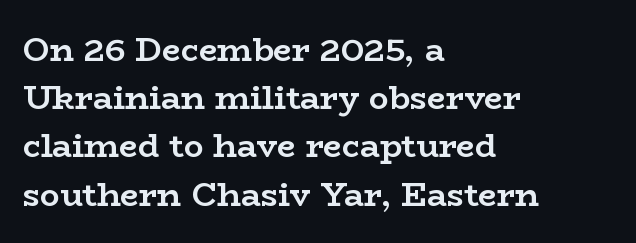
A student would call this left alignment; a typographer would say flush left, rag right. Typographically, this falls in the serif category. The glyphs have the mass of a bold cut. Nobody drew a line under any word here. The passage shown has conventional tracking throughout. Leading matches the norm, producing a regular column.
